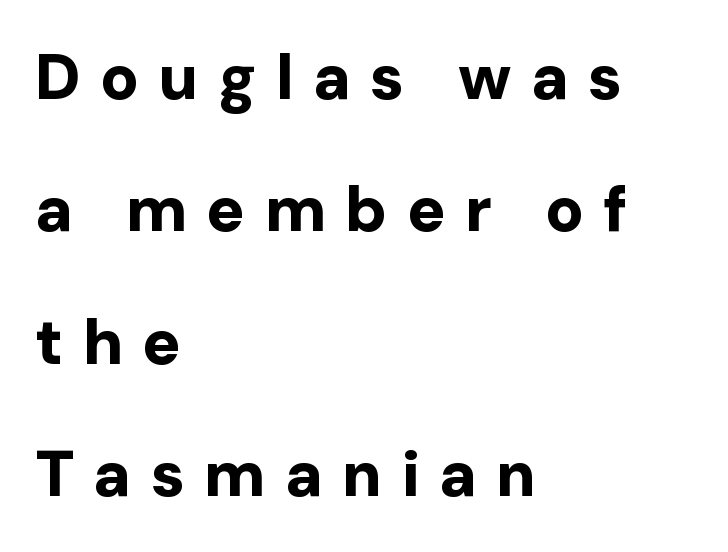
The image shows 64 px bold sans-serif type, upright; set left-aligned, loose line spacing (2.07x), unusually wide letter spacing (+0.3 em), not underlined; low stroke contrast and a medium x-height.
